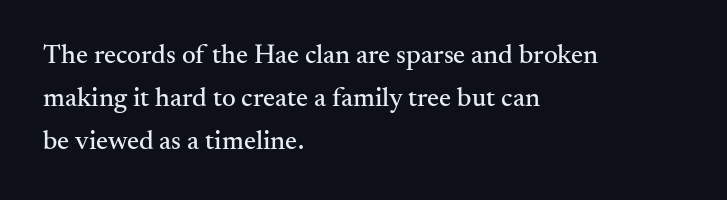
Notice how descenders clear the ascenders below comfortably — that's standard leading. Rendered with straight, roman letterforms. These lines keep a tight, regular rhythm from letter to letter. Only glyphs here, with clear space below each row. Line beginnings align vertically; line endings do not.
